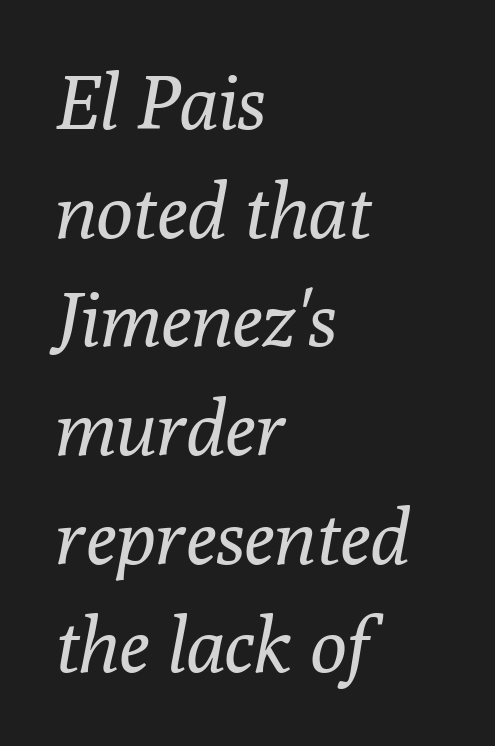
The image shows 76 px regular-weight serif type, italic (leaning right); set left-aligned, normal line spacing (1.43x), normal letter spacing, not underlined; low stroke contrast and a medium x-height.
